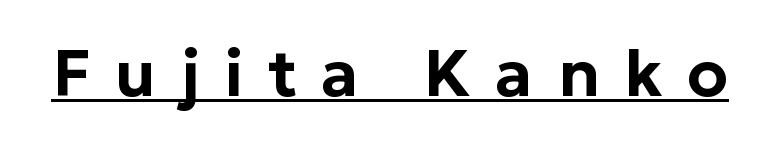
{"serif": "no", "italic": "no", "width": "normal", "stroke_contrast": "low", "x_height": "medium", "monospaced": "no", "underline": "yes", "letter_spacing": "wide", "letter_spacing_em": 0.37, "glyph_px": 66}
